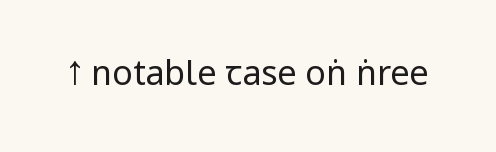
Q: Is the text bold? A: No.
Q: Is the text italic (slanted)? A: No, it is upright.
Q: Is the typeface a serif or a sans-serif typeface? A: Sans-serif.
Q: Is the text underlined? A: No.
Q: Is the spacing between letters normal or unusually wide? A: Normal.
Q: Width (condensed, normal, or wide)? A: Condensed.
Q: Stroke contrast? A: Low.
Q: x-height? A: Large.
Q: Monospaced? A: No.
